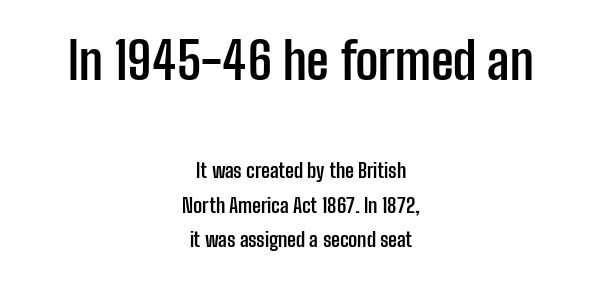
{"serif": "no", "italic": "no", "bold": "yes", "weight": "semibold", "width": "condensed", "stroke_contrast": "low", "x_height": "medium", "monospaced": "no", "underline": "no", "align": "center", "line_spacing_ratio": 1.73, "letter_spacing": "normal", "letter_spacing_em": 0.0, "larger_block": "first", "size_ratio": 2.55, "glyph_px": 51}
